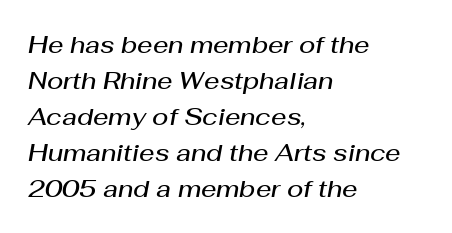
The image shows 24 px text type, italic (leaning right); set left-aligned, normal line spacing (1.5x), normal letter spacing, not underlined.
